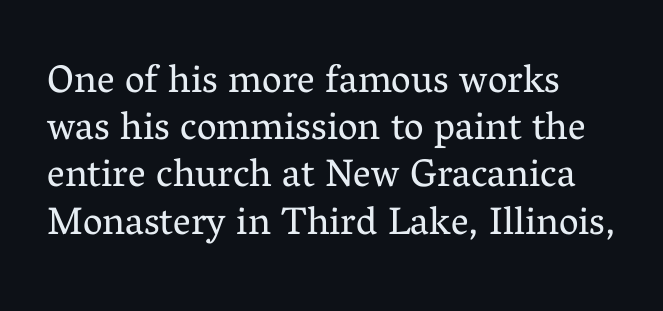
{"serif": "yes", "italic": "no", "bold": "no", "weight": "regular", "width": "normal", "stroke_contrast": "medium", "x_height": "medium", "monospaced": "no", "underline": "no", "line_spacing_ratio": 1.21, "letter_spacing": "normal", "letter_spacing_em": 0.0, "glyph_px": 39}
